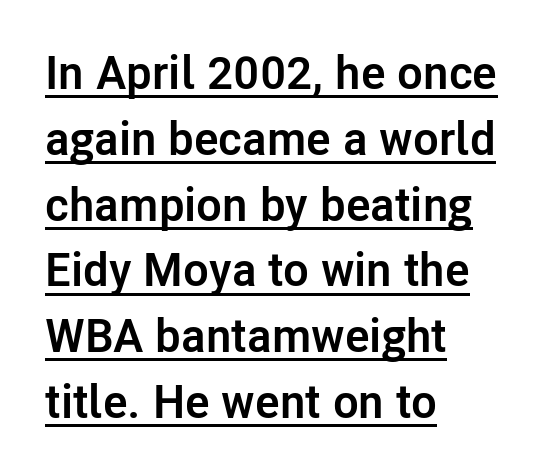
{"serif": "no", "italic": "no", "bold": "yes", "weight": "semibold", "width": "normal", "stroke_contrast": "low", "x_height": "medium", "monospaced": "no", "underline": "yes", "align": "left", "line_spacing": "normal", "line_spacing_ratio": 1.4, "letter_spacing": "normal", "letter_spacing_em": 0.0, "glyph_px": 47}
